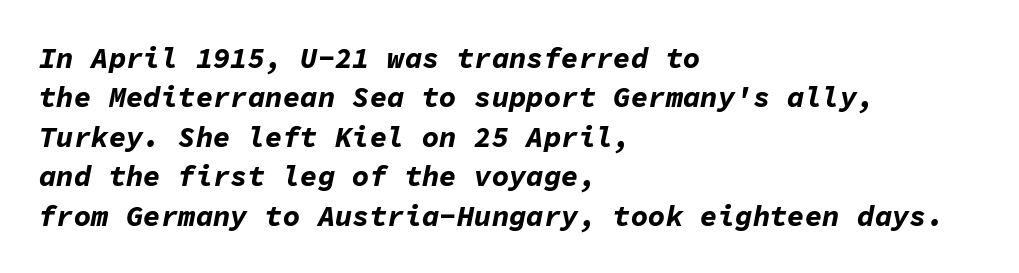
The image shows 29 px bold type, italic (leaning right), monospaced; set left-aligned, normal line spacing (1.36x), normal letter spacing, not underlined; low stroke contrast and a medium x-height.
